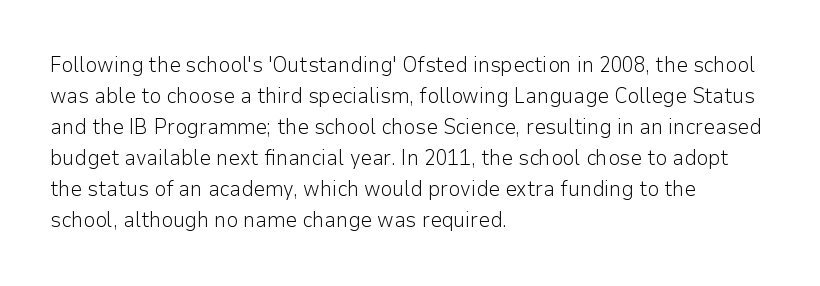
No chunkiness to these letters — they're not bold. The area under the type is left untouched. This rendering uses left alignment, leaving the right contour irregular. The font's upright variant was chosen for this text. Compared with typical body copy, the letter spacing here is the same.
